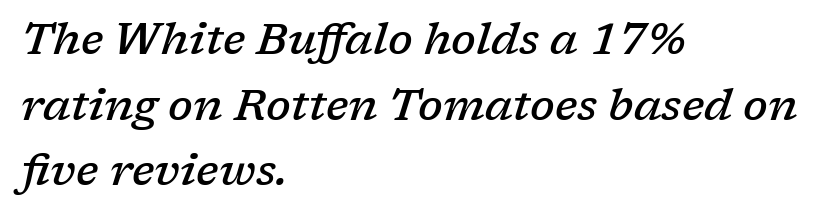
{"serif": "yes", "italic": "yes", "lean": "right", "slant_degrees": 17, "bold": "semi", "weight": "semibold", "width": "normal", "stroke_contrast": "low", "x_height": "medium", "monospaced": "no", "underline": "no", "align": "left", "line_spacing": "normal", "line_spacing_ratio": 1.49, "letter_spacing": "normal", "letter_spacing_em": 0.0, "glyph_px": 44}
